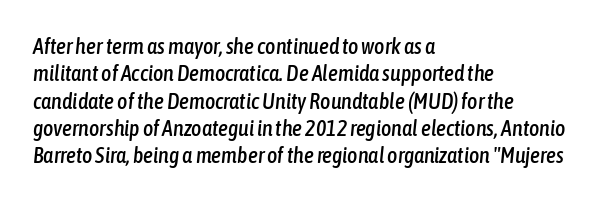
The image shows 22 px text type, italic (leaning right); set left-aligned, line spacing 1.24x, normal letter spacing, not underlined.
